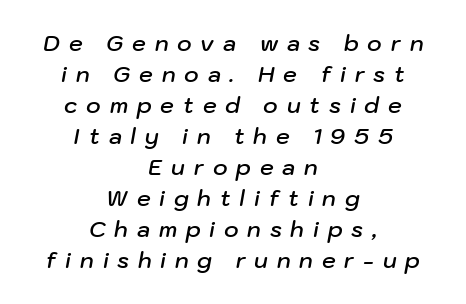
Q: Is the text bold? A: Semi-bold.
Q: Is the text italic (slanted)? A: Yes, it leans right by about 10 degrees.
Q: Is the text underlined? A: No.
Q: How is the paragraph aligned? A: Centered.
Q: Is the spacing between letters normal or unusually wide? A: Unusually wide.
Q: Is the spacing between lines tight, normal or loose? A: Normal.
